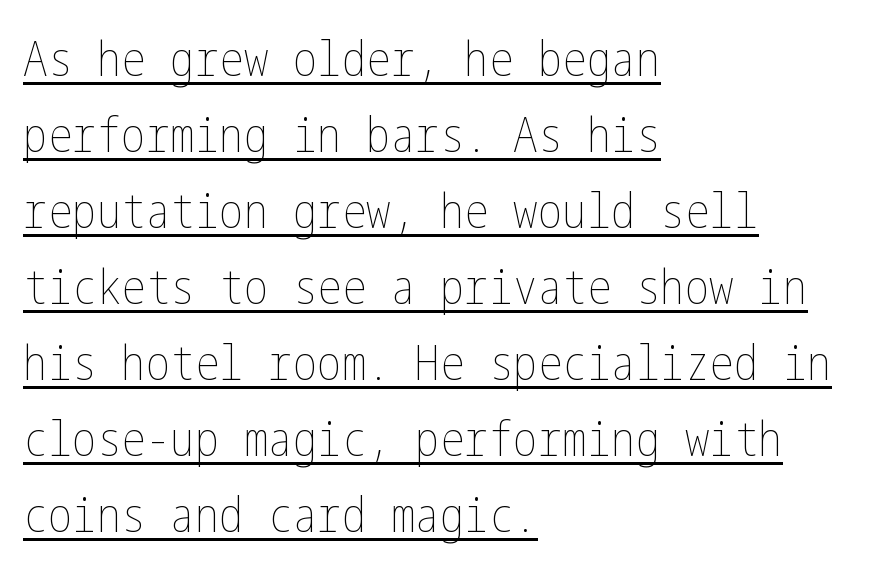
Q: Is the text bold? A: No.
Q: Is the text italic (slanted)? A: No, it is upright.
Q: Is the text underlined? A: Yes.
Q: How is the paragraph aligned? A: Left-aligned.
Q: Is the spacing between letters normal or unusually wide? A: Normal.
Q: Is the spacing between lines tight, normal or loose? A: Normal.
Q: Width (condensed, normal, or wide)? A: Condensed.
Q: Stroke contrast? A: Low.
Q: x-height? A: Medium.
